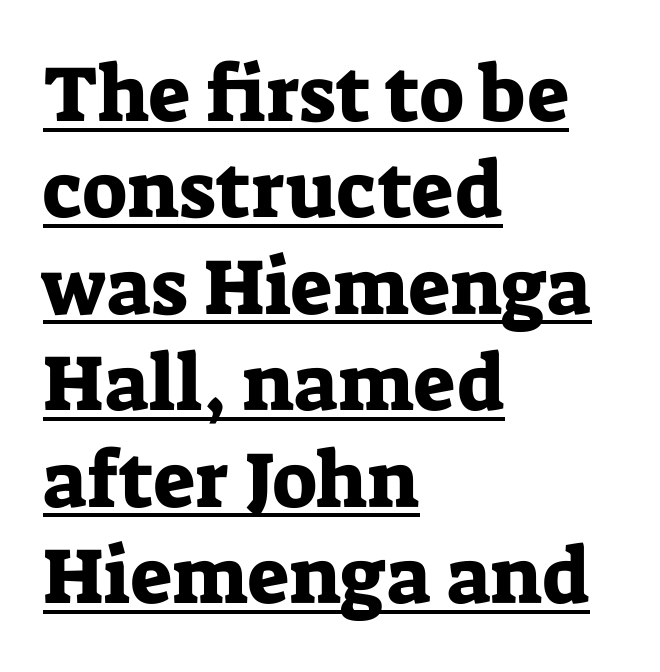
{"serif": "yes", "italic": "no", "width": "normal", "stroke_contrast": "low", "x_height": "medium", "monospaced": "no", "underline": "yes", "align": "left", "line_spacing_ratio": 1.22, "letter_spacing": "normal", "letter_spacing_em": 0.0, "glyph_px": 79}
